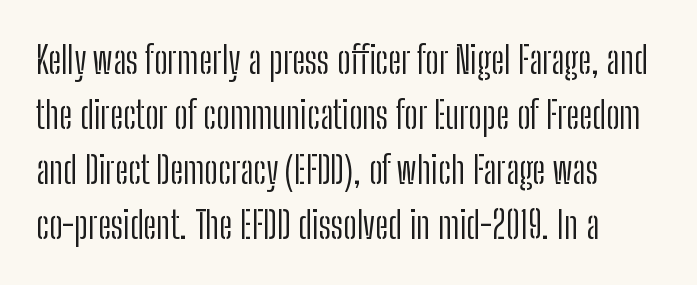
In terms of letterspacing, this is plain default setting. Descenders are the only things crossing below the line. The compositor pushed each line to the left boundary. It's the straight-up-and-down kind of type. This sample keeps an unexceptional amount of space between lines.
